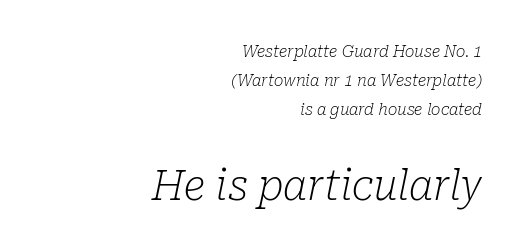
Q: Is the text bold? A: No.
Q: Is the text italic (slanted)? A: Yes, it leans right by about 10 degrees.
Q: Is the typeface a serif or a sans-serif typeface? A: Serif.
Q: Is the text underlined? A: No.
Q: How is the paragraph aligned? A: Right-aligned.
Q: Is the spacing between letters normal or unusually wide? A: Normal.
Q: Which block of text is set in a larger size, the first (top) or the second (bottom)? A: The second (bottom) one.
Q: Width (condensed, normal, or wide)? A: Normal.
Q: Stroke contrast? A: Low.
Q: x-height? A: Medium.
Q: Monospaced? A: No.
